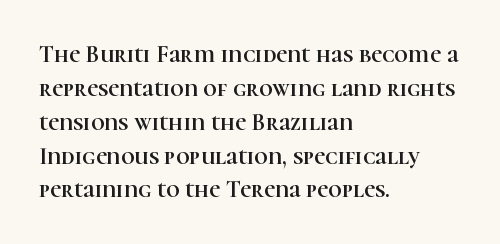
The image shows 24 px text type, upright; set left-aligned, normal line spacing (1.41x), normal letter spacing, not underlined.
